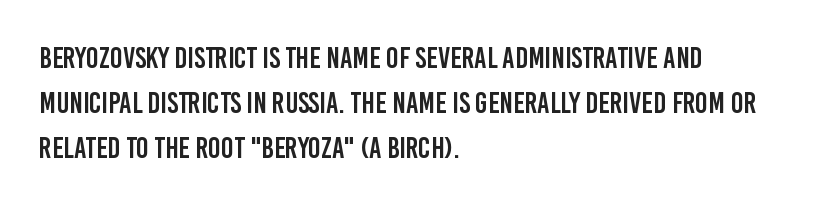
{"serif": "no", "italic": "no", "width": "condensed", "stroke_contrast": "low", "x_height": "large", "monospaced": "no", "underline": "no", "align": "left", "line_spacing": "normal", "line_spacing_ratio": 1.5, "letter_spacing": "normal", "letter_spacing_em": 0.0, "glyph_px": 30}
